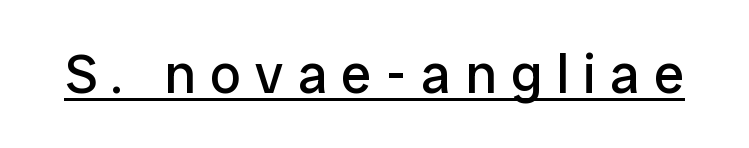
{"serif": "no", "italic": "no", "bold": "no", "weight": "regular", "width": "normal", "stroke_contrast": "low", "x_height": "medium", "monospaced": "no", "underline": "yes", "letter_spacing": "wide", "letter_spacing_em": 0.26, "glyph_px": 55}
